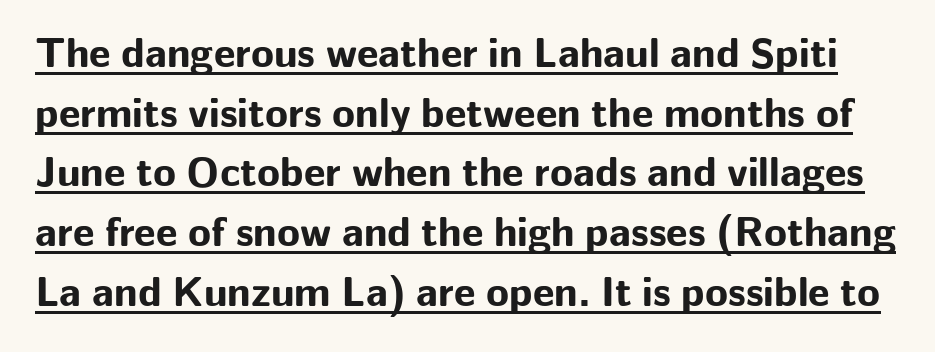
The image shows 42 px bold sans-serif type, upright; set normal line spacing (1.42x), normal letter spacing, underlined; low stroke contrast and a medium x-height.
